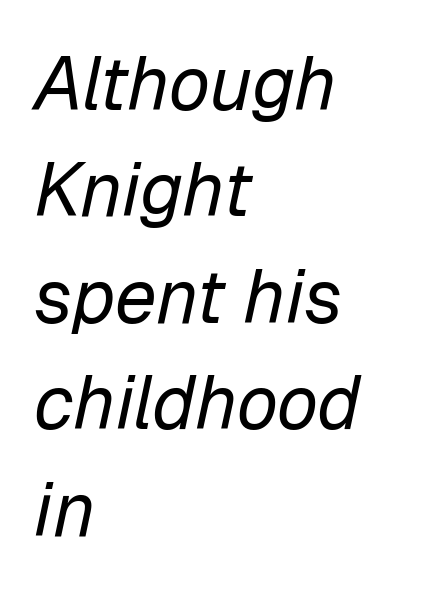
Each letter keeps its own natural width here, so spacing adapts to shape. No extra ink here — the face is not bold. Where is the straight margin? On the left. Descender tails drop into unmarked territory.
